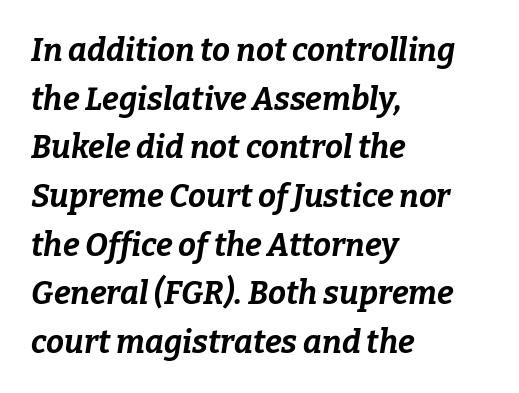
These words are printed bold, with thick strokes throughout. Character widths vary here, with narrow letters taking less room than wide ones. A classic flush-left, rag-right setting is used for this passage. A clean baseline with only descenders dipping below it. Yep, that's italic — everything's leaning.
